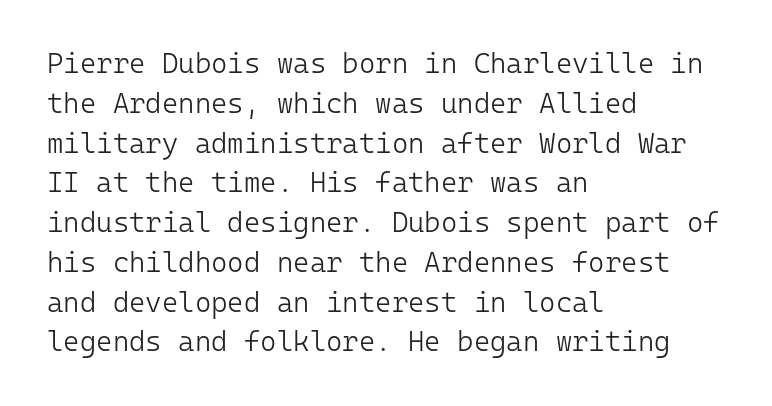
The image shows 28 px light sans-serif type, upright, monospaced; set left-aligned, normal line spacing (1.42x), normal letter spacing, not underlined; low stroke contrast and a medium x-height.
